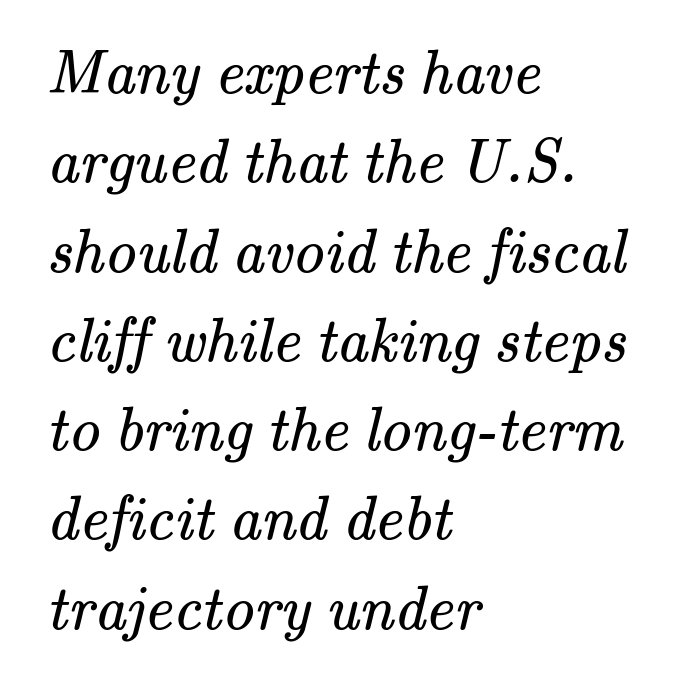
{"serif": "yes", "bold": "no", "weight": "regular", "width": "normal", "stroke_contrast": "medium", "x_height": "small", "monospaced": "no", "underline": "no", "align": "left", "line_spacing": "normal", "line_spacing_ratio": 1.44, "letter_spacing": "normal", "letter_spacing_em": 0.0, "glyph_px": 62}
